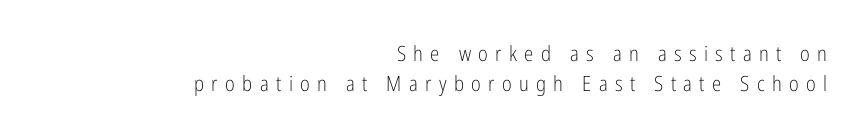
Quick note: interline space is typical. Anything drawn beneath the words? Only blank space. The passage shown has open, widely tracked lettering throughout. Nope, not italic — everything's standing straight.
